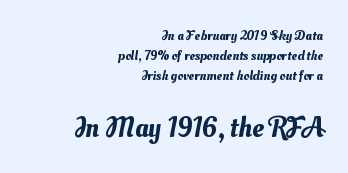
{"width": "normal", "stroke_contrast": "medium", "x_height": "small", "monospaced": "no", "underline": "no", "align": "right", "line_spacing": "normal", "line_spacing_ratio": 1.44, "letter_spacing": "normal", "letter_spacing_em": 0.0, "larger_block": "second", "size_ratio": 2.0, "glyph_px": 28}
